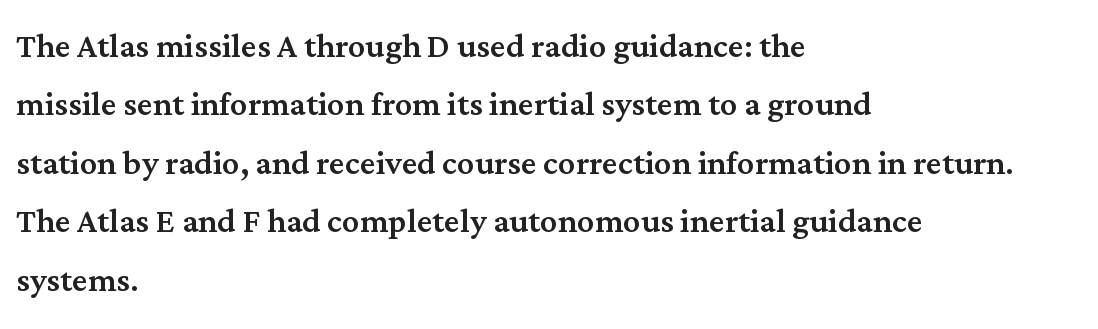
{"serif": "yes", "italic": "no", "width": "normal", "stroke_contrast": "medium", "x_height": "medium", "monospaced": "no", "underline": "no", "align": "left", "line_spacing": "normal", "line_spacing_ratio": 1.36, "letter_spacing": "normal", "letter_spacing_em": 0.0, "glyph_px": 43}
